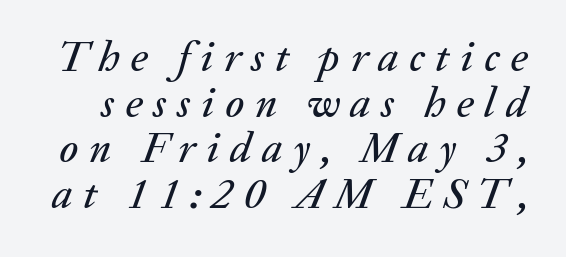
Q: Is the text italic (slanted)? A: Yes, it leans right by about 20 degrees.
Q: Is the text underlined? A: No.
Q: Is the spacing between letters normal or unusually wide? A: Unusually wide.
Q: Is the spacing between lines tight, normal or loose? A: Tight.
Q: Width (condensed, normal, or wide)? A: Normal.
Q: Stroke contrast? A: Medium.
Q: x-height? A: Medium.
Q: Monospaced? A: No.
